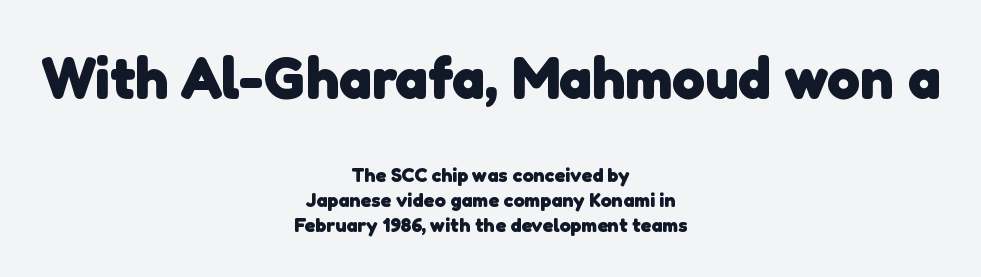
{"serif": "no", "bold": "yes", "weight": "heavy", "width": "normal", "stroke_contrast": "low", "x_height": "medium", "monospaced": "no", "underline": "no", "align": "center", "line_spacing": "normal", "line_spacing_ratio": 1.26, "letter_spacing": "normal", "letter_spacing_em": 0.0, "larger_block": "first", "size_ratio": 2.95, "glyph_px": 59}
